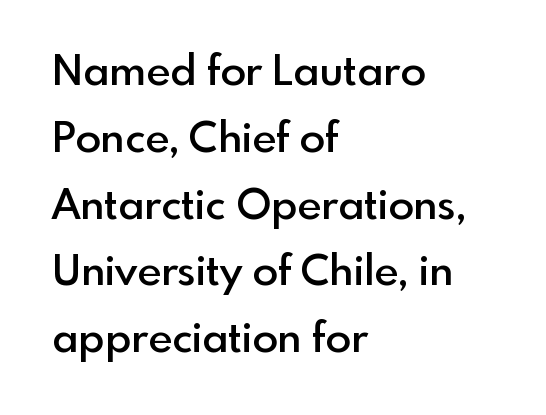
Q: Is the text bold? A: Semi-bold.
Q: Is the text italic (slanted)? A: No, it is upright.
Q: Is the typeface a serif or a sans-serif typeface? A: Sans-serif.
Q: Is the text underlined? A: No.
Q: How is the paragraph aligned? A: Left-aligned.
Q: Is the spacing between letters normal or unusually wide? A: Normal.
Q: Is the spacing between lines tight, normal or loose? A: Normal.
Q: Width (condensed, normal, or wide)? A: Normal.
Q: x-height? A: Small.
Q: Monospaced? A: No.
